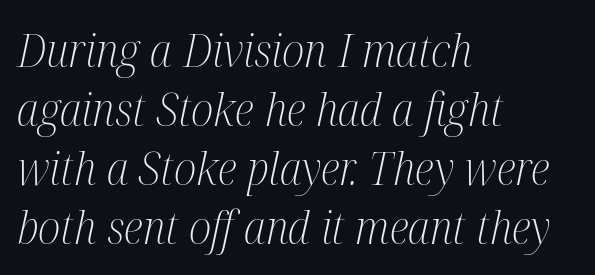
Q: Is the text bold? A: No.
Q: Is the text italic (slanted)? A: Yes, it leans right by about 12 degrees.
Q: Is the typeface a serif or a sans-serif typeface? A: Serif.
Q: Is the text underlined? A: No.
Q: How is the paragraph aligned? A: Left-aligned.
Q: Is the spacing between letters normal or unusually wide? A: Normal.
Q: Is the spacing between lines tight, normal or loose? A: Normal.
Q: Width (condensed, normal, or wide)? A: Condensed.
Q: Stroke contrast? A: Medium.
Q: x-height? A: Medium.
Q: Monospaced? A: No.
